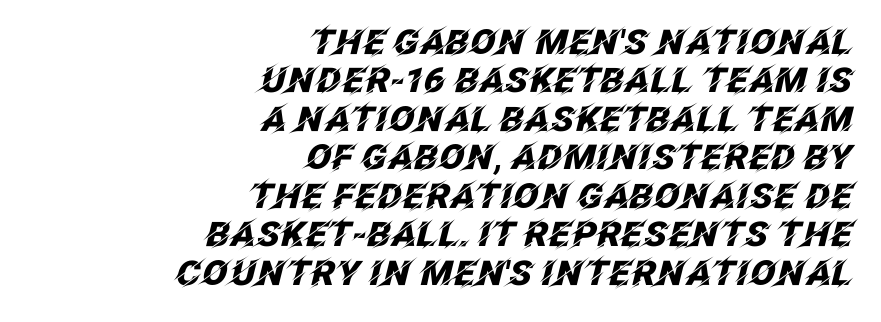
{"italic": "yes", "lean": "right", "slant_degrees": 12, "bold": "yes", "weight": "heavy", "width": "normal", "stroke_contrast": "low", "x_height": "large", "monospaced": "no", "underline": "no", "align": "right", "line_spacing": "tight", "line_spacing_ratio": 1.13, "letter_spacing": "normal", "letter_spacing_em": 0.0, "glyph_px": 34}
